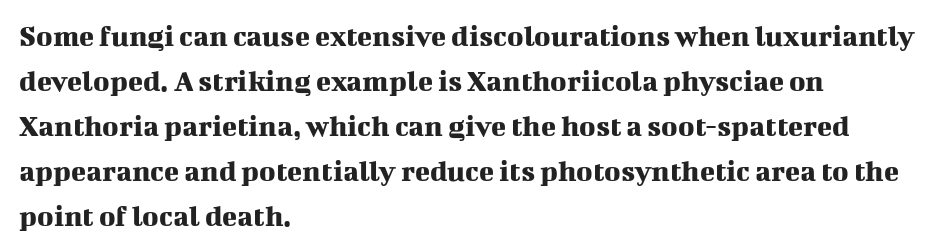
Q: Is the text italic (slanted)? A: No, it is upright.
Q: Is the typeface a serif or a sans-serif typeface? A: Serif.
Q: Is the text underlined? A: No.
Q: How is the paragraph aligned? A: Left-aligned.
Q: Is the spacing between letters normal or unusually wide? A: Normal.
Q: Is the spacing between lines tight, normal or loose? A: Normal.
Q: Width (condensed, normal, or wide)? A: Normal.
Q: Stroke contrast? A: Medium.
Q: x-height? A: Medium.
Q: Monospaced? A: No.
